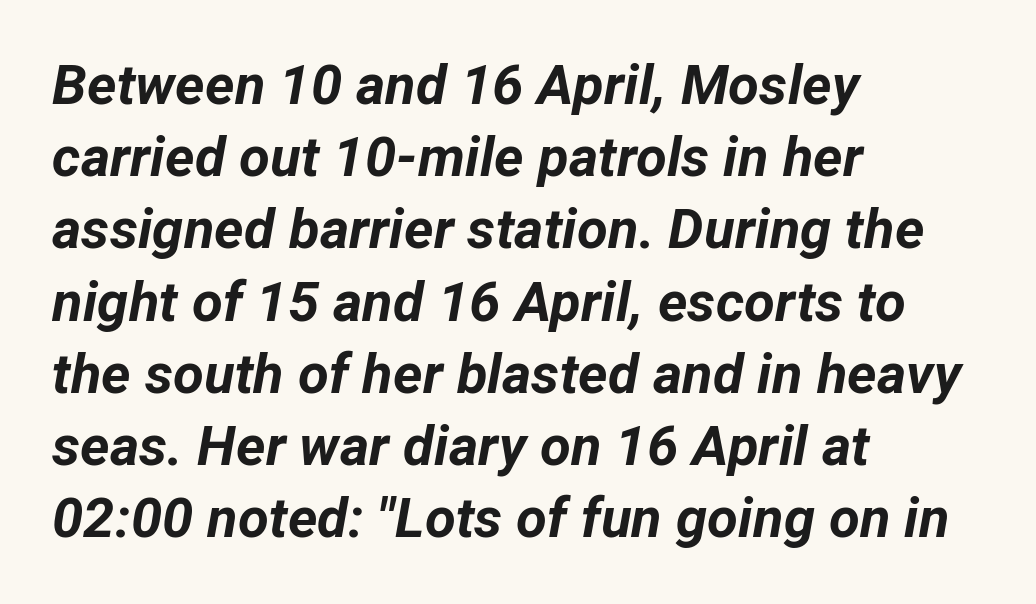
{"italic": "yes", "lean": "right", "slant_degrees": 12, "bold": "yes", "weight": "bold", "width": "normal", "stroke_contrast": "low", "x_height": "medium", "monospaced": "no", "underline": "no", "align": "left", "line_spacing": "normal", "line_spacing_ratio": 1.29, "letter_spacing": "normal", "letter_spacing_em": 0.0, "glyph_px": 56}
